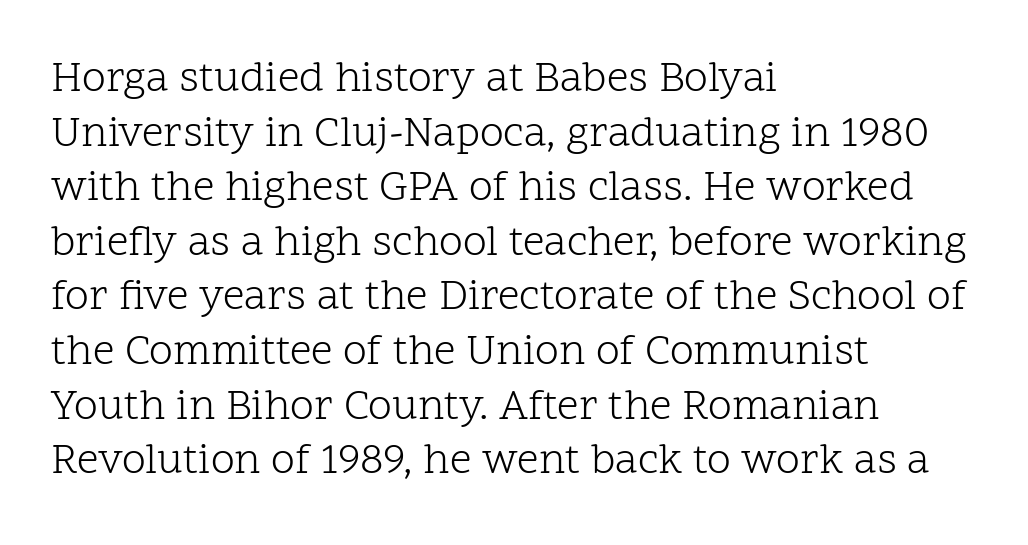
The image shows 43 px light serif type, upright; set left-aligned, normal line spacing (1.27x), normal letter spacing, not underlined; low stroke contrast and a medium x-height.
